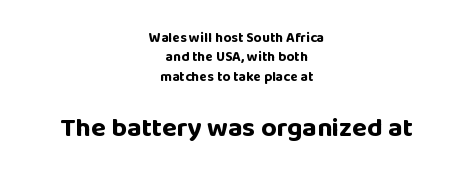
The image shows 27 px bold type, upright; set centered, normal line spacing (1.38x), normal letter spacing, not underlined; the second (bottom) block is 1.93x larger.
